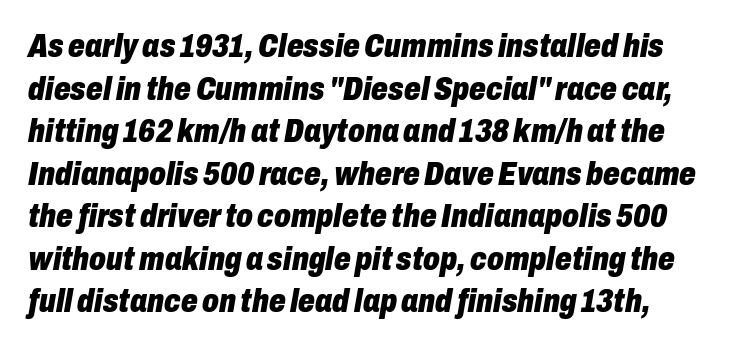
The image shows 33 px heavy, condensed type, italic (leaning right); set normal line spacing (1.29x), normal letter spacing, not underlined; low stroke contrast and a medium x-height.
